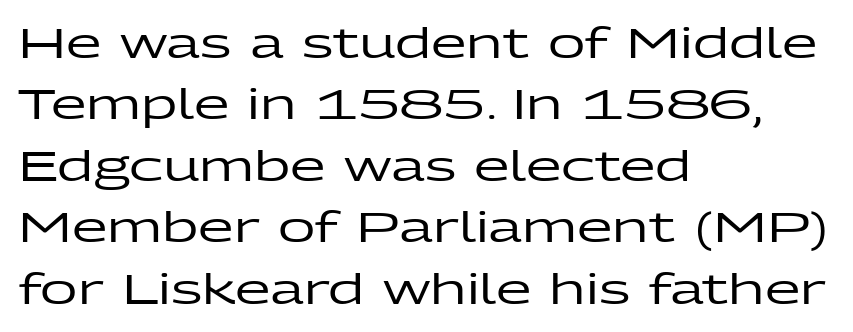
Glyph-to-glyph distance matches everyday printed text. The letters advance in unequal steps, a hallmark of proportional type. To sum up the face: it is a sans, with no serifs. Any mark beneath the type? The region is blank. Is the block centered? No — it sits flush against the left margin.
